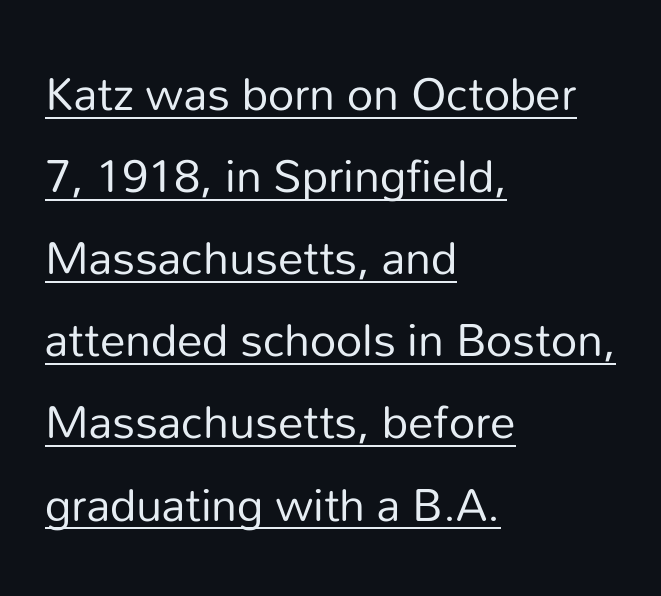
Q: Is the text bold? A: No.
Q: Is the text italic (slanted)? A: No, it is upright.
Q: Is the typeface a serif or a sans-serif typeface? A: Sans-serif.
Q: Is the text underlined? A: Yes.
Q: How is the paragraph aligned? A: Left-aligned.
Q: Is the spacing between letters normal or unusually wide? A: Normal.
Q: Is the spacing between lines tight, normal or loose? A: Normal.
Q: Width (condensed, normal, or wide)? A: Normal.
Q: Stroke contrast? A: Low.
Q: x-height? A: Medium.
Q: Monospaced? A: No.
